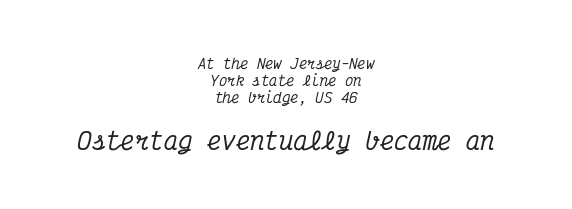
Here the glyphs are tracked normally, forming tight word shapes. Descender tails drop into unmarked territory. Character size in the trailing block exceeds that of the leading block. Does the copy run flush right? No — it is centered line by line. The lettering tilts uniformly, giving the passage an italic look.
